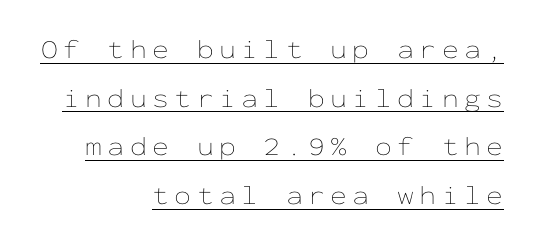
The image shows 27 px text type, upright; set right-aligned, line spacing 1.8x, unusually wide letter spacing (+0.2 em), underlined.
